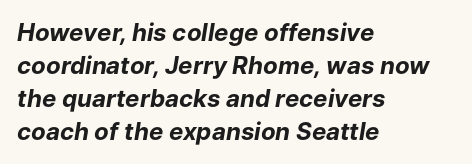
The image shows 24 px bold type, italic (leaning right); set left-aligned, normal line spacing (1.38x), normal letter spacing, not underlined.
